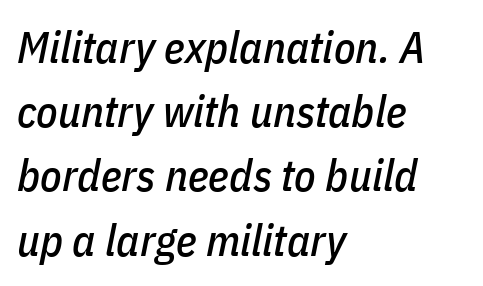
This sample has the flowing, uneven cadence of proportional lettering. Summary of vertical rhythm: regular, with standard interline spacing. You can tell it's italic because the verticals aren't actually vertical. Check the space under the baseline: it is left empty. The lines in this sample share a left origin and differ only in where they stop. Tracking here is standard; glyphs follow each other at the usual distance.
